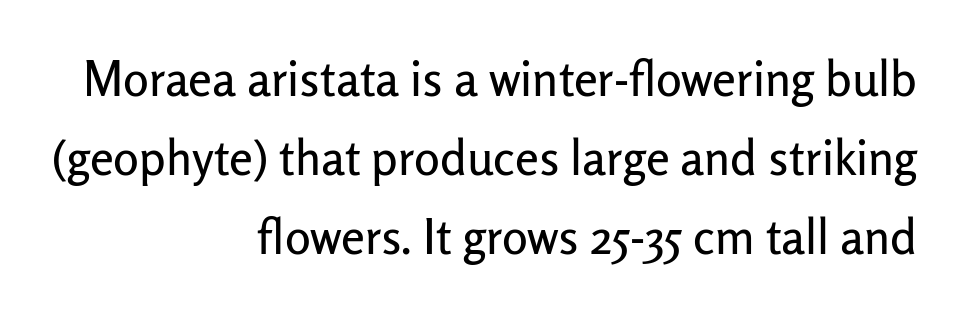
Q: Is the text italic (slanted)? A: No, it is upright.
Q: Is the typeface a serif or a sans-serif typeface? A: Sans-serif.
Q: Is the text underlined? A: No.
Q: How is the paragraph aligned? A: Right-aligned.
Q: Is the spacing between letters normal or unusually wide? A: Normal.
Q: Is the spacing between lines tight, normal or loose? A: Normal.
Q: Width (condensed, normal, or wide)? A: Normal.
Q: Stroke contrast? A: Low.
Q: x-height? A: Medium.
Q: Monospaced? A: No.
